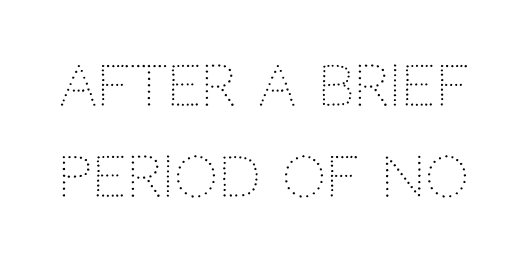
Q: Is the text bold? A: No.
Q: Is the text italic (slanted)? A: No, it is upright.
Q: Is the typeface a serif or a sans-serif typeface? A: Sans-serif.
Q: Is the text underlined? A: No.
Q: Is the spacing between letters normal or unusually wide? A: Normal.
Q: Is the spacing between lines tight, normal or loose? A: Normal.
Q: Width (condensed, normal, or wide)? A: Normal.
Q: Stroke contrast? A: Low.
Q: x-height? A: Large.
Q: Monospaced? A: No.
